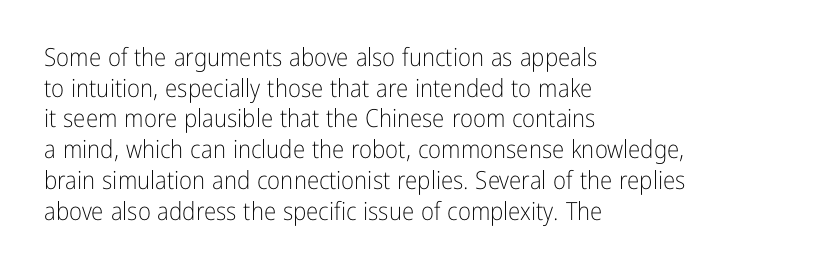
The letters look calm and open, with moderate or lighter stems. Descenders are the only things crossing below the line. Left-aligned paragraph, ragged on the right. Short note: letters normally spaced.
